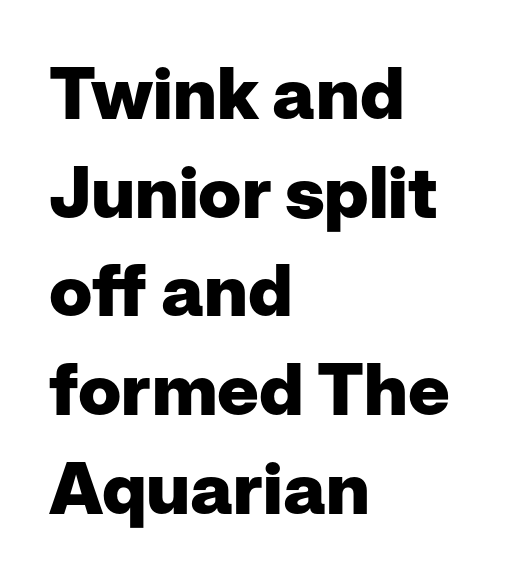
{"serif": "no", "italic": "no", "bold": "yes", "weight": "heavy", "width": "normal", "stroke_contrast": "low", "x_height": "medium", "monospaced": "no", "underline": "no", "align": "left", "line_spacing": "normal", "line_spacing_ratio": 1.37, "letter_spacing": "normal", "letter_spacing_em": 0.0, "glyph_px": 72}
